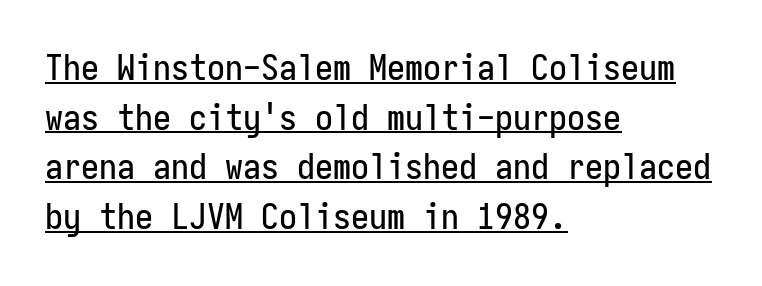
{"serif": "no", "italic": "no", "width": "condensed", "stroke_contrast": "low", "x_height": "medium", "monospaced": "yes", "underline": "yes", "align": "left", "line_spacing": "normal", "line_spacing_ratio": 1.38, "letter_spacing": "normal", "letter_spacing_em": 0.0, "glyph_px": 36}
